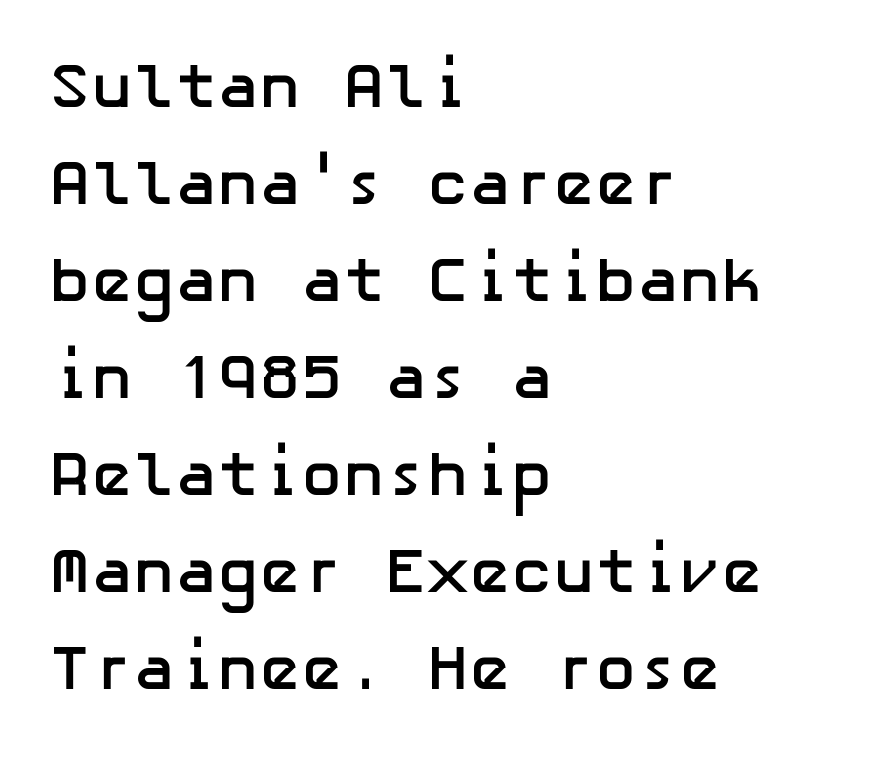
The image shows 63 px semibold sans-serif type, upright; set left-aligned, normal line spacing (1.54x), normal letter spacing, not underlined; low stroke contrast and a medium x-height.
